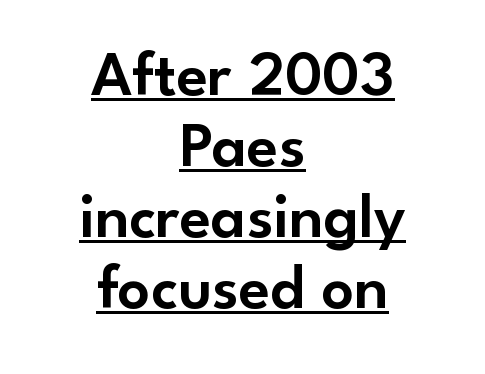
Q: Is the text italic (slanted)? A: No, it is upright.
Q: Is the typeface a serif or a sans-serif typeface? A: Sans-serif.
Q: Is the text underlined? A: Yes.
Q: How is the paragraph aligned? A: Centered.
Q: Is the spacing between letters normal or unusually wide? A: Normal.
Q: Is the spacing between lines tight, normal or loose? A: Tight.
Q: Width (condensed, normal, or wide)? A: Normal.
Q: Stroke contrast? A: Low.
Q: x-height? A: Small.
Q: Monospaced? A: No.
